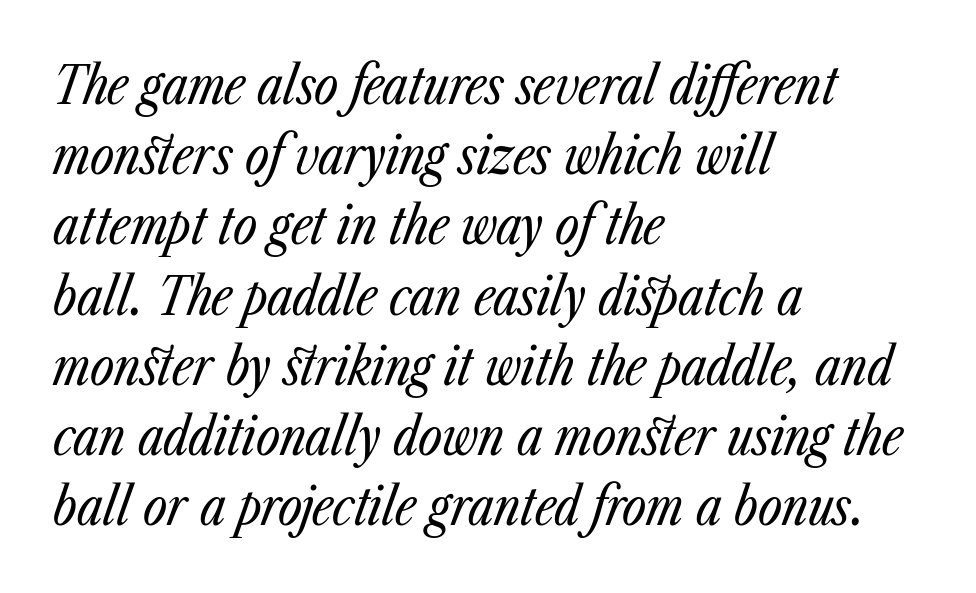
The type is set solid horizontally, with unmodified tracking. Anything drawn beneath the words? Only blank space. A classic flush-left, rag-right setting is used for this passage. Whoever set this chose a conventional vertical rhythm. Weight class: somewhere from thin through regular.
